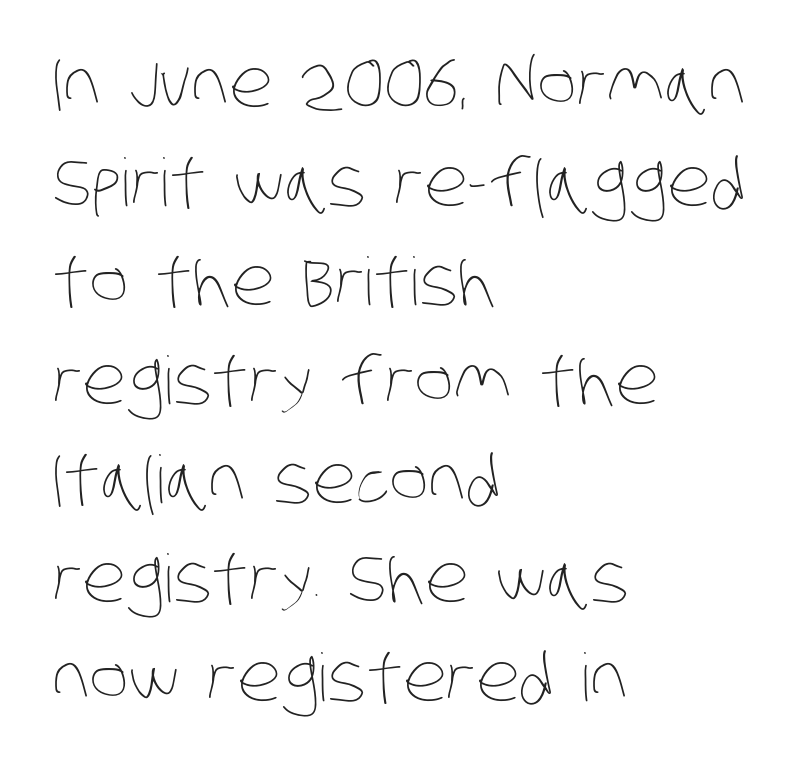
Q: Is the text bold? A: No.
Q: Is the text underlined? A: No.
Q: How is the paragraph aligned? A: Left-aligned.
Q: Is the spacing between letters normal or unusually wide? A: Normal.
Q: Is the spacing between lines tight, normal or loose? A: Normal.
Q: Width (condensed, normal, or wide)? A: Condensed.
Q: Stroke contrast? A: Low.
Q: x-height? A: Large.
Q: Monospaced? A: No.
